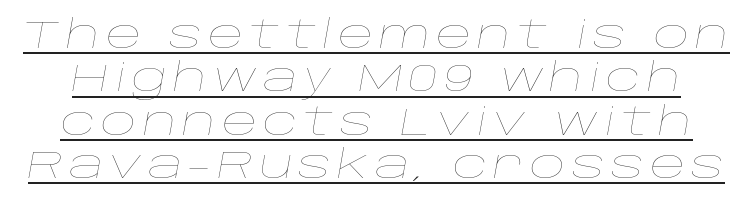
The image shows 39 px thin, wide type, italic (leaning right); set tight line spacing (1.11x), underlined; low stroke contrast and a large x-height.
